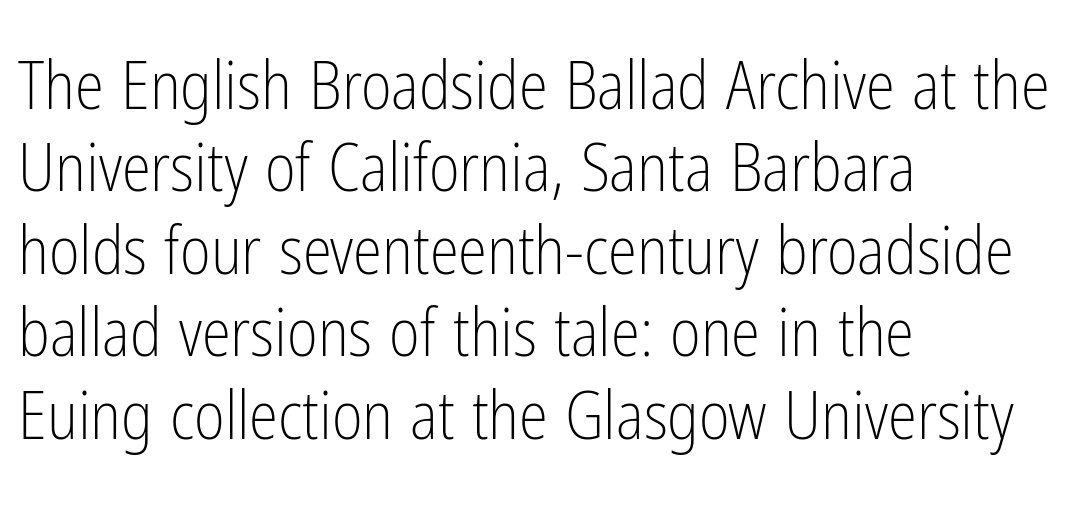
Q: Is the text bold? A: No.
Q: Is the text italic (slanted)? A: No, it is upright.
Q: Is the typeface a serif or a sans-serif typeface? A: Sans-serif.
Q: Is the text underlined? A: No.
Q: How is the paragraph aligned? A: Left-aligned.
Q: Is the spacing between letters normal or unusually wide? A: Normal.
Q: Is the spacing between lines tight, normal or loose? A: Normal.
Q: Width (condensed, normal, or wide)? A: Condensed.
Q: Stroke contrast? A: Low.
Q: x-height? A: Medium.
Q: Monospaced? A: No.
